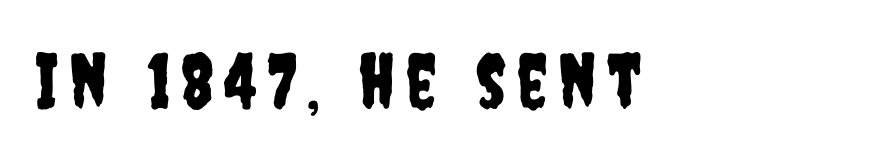
The image shows 76 px condensed sans-serif type, upright; set left-aligned, not underlined; low stroke contrast and a large x-height.
